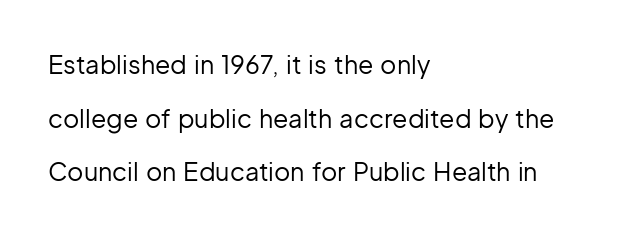
Q: Is the text bold? A: No.
Q: Is the text italic (slanted)? A: No, it is upright.
Q: Is the text underlined? A: No.
Q: How is the paragraph aligned? A: Left-aligned.
Q: Is the spacing between letters normal or unusually wide? A: Normal.
Q: Is the spacing between lines tight, normal or loose? A: Loose.
